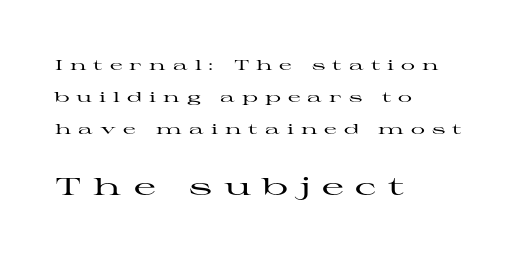
Q: Is the text italic (slanted)? A: No, it is upright.
Q: Is the text underlined? A: No.
Q: How is the paragraph aligned? A: Left-aligned.
Q: Is the spacing between letters normal or unusually wide? A: Unusually wide.
Q: Is the spacing between lines tight, normal or loose? A: Loose.
Q: Which block of text is set in a larger size, the first (top) or the second (bottom)? A: The second (bottom) one.
